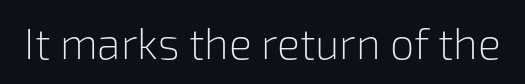
The image shows 43 px light sans-serif type, upright; set normal letter spacing, not underlined; low stroke contrast and a medium x-height.
